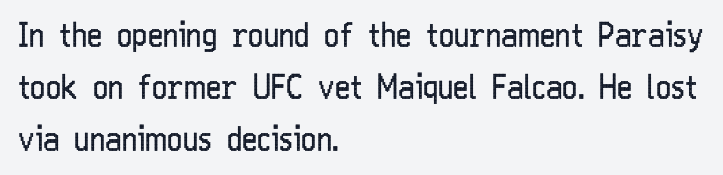
{"serif": "no", "italic": "no", "bold": "no", "weight": "regular", "width": "condensed", "stroke_contrast": "low", "x_height": "medium", "monospaced": "no", "underline": "no", "align": "left", "line_spacing": "normal", "line_spacing_ratio": 1.57, "letter_spacing": "normal", "letter_spacing_em": 0.0, "glyph_px": 33}
